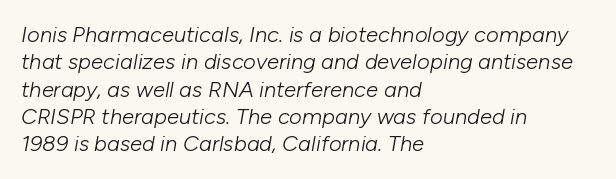
The image shows 22 px text type, italic (leaning right); set left-aligned, line spacing 1.24x, normal letter spacing, not underlined.
